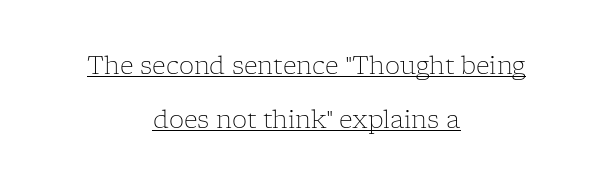
Here the glyphs are tracked normally, forming tight word shapes. Compared with a typical body face, this is equally light or lighter still. The designer dialed line spacing up above the default. Is the block centered? Yes — each line is placed symmetrically about the middle. A continuous stroke trails under the words, as in a hyperlink. When letters stand straight like this, we call the style roman or upright.
